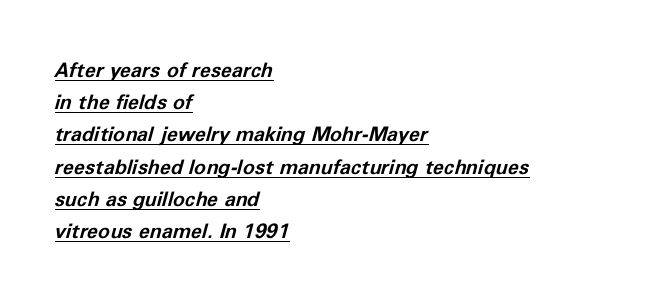
The image shows 20 px bold type, italic (leaning right); set left-aligned, normal line spacing (1.61x), normal letter spacing, underlined.
